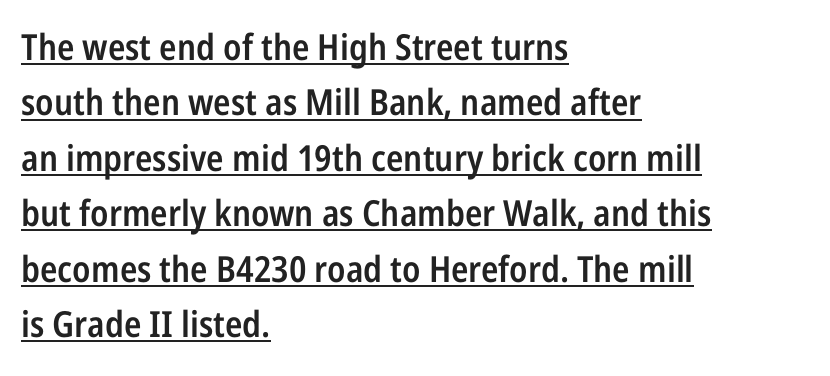
The image shows 36 px semibold, condensed sans-serif type, upright; set left-aligned, normal line spacing (1.54x), normal letter spacing, underlined; low stroke contrast and a medium x-height.
